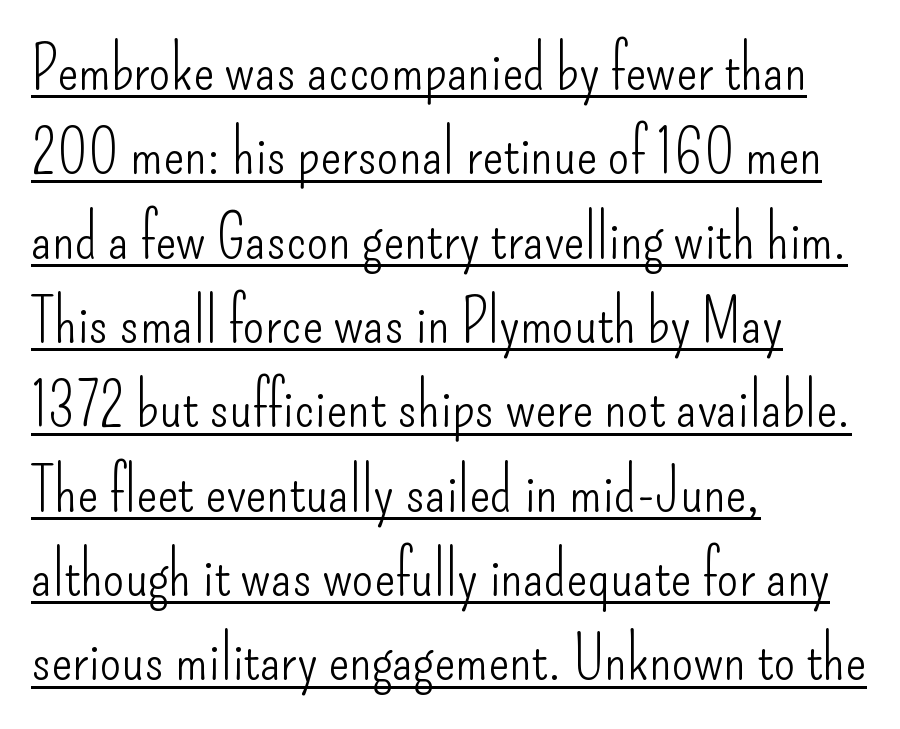
{"serif": "no", "italic": "no", "bold": "no", "weight": "light", "width": "condensed", "stroke_contrast": "low", "x_height": "small", "monospaced": "no", "underline": "yes", "align": "left", "line_spacing": "normal", "line_spacing_ratio": 1.36, "letter_spacing": "normal", "letter_spacing_em": 0.0, "glyph_px": 62}
